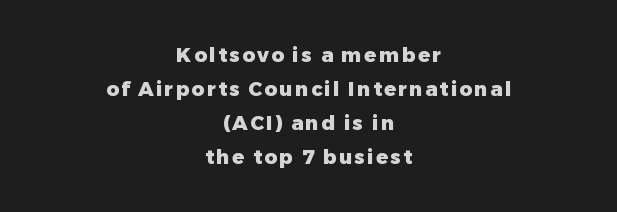
The image shows 20 px bold type, upright; set centered, normal line spacing (1.7x), not underlined.
